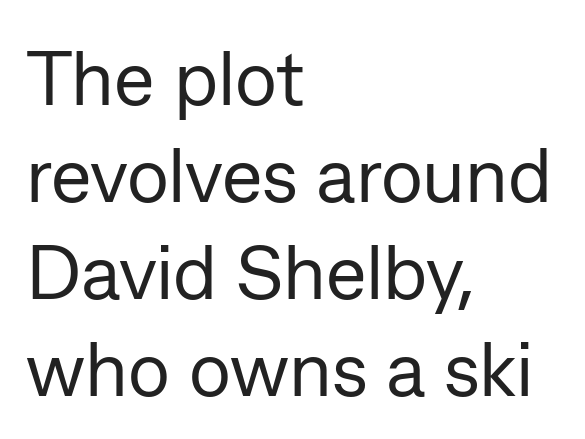
{"serif": "no", "italic": "no", "bold": "no", "weight": "regular", "width": "normal", "stroke_contrast": "low", "x_height": "medium", "monospaced": "no", "underline": "no", "align": "left", "line_spacing": "normal", "line_spacing_ratio": 1.26, "letter_spacing": "normal", "letter_spacing_em": 0.0, "glyph_px": 77}
